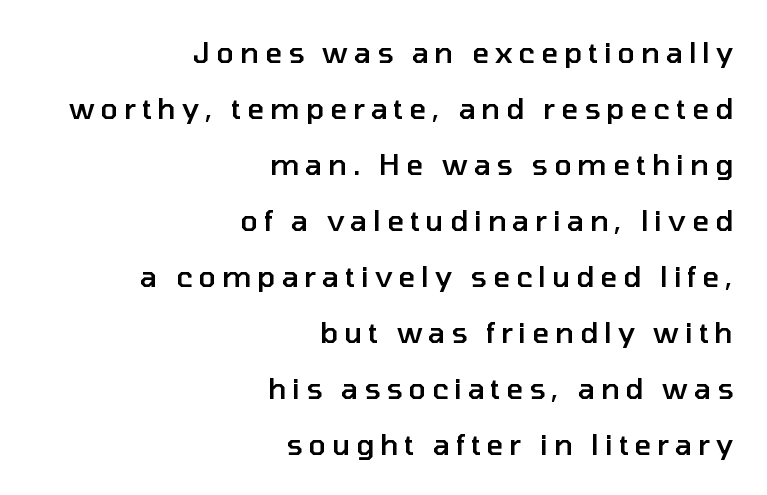
The font is running at a semibold setting, under full bold. Vertically, the passage feels expansive, rows floating well apart. Typeset ragged left — the right edge is the straight one. A typesetter would call this proportional, since set widths differ per character.
